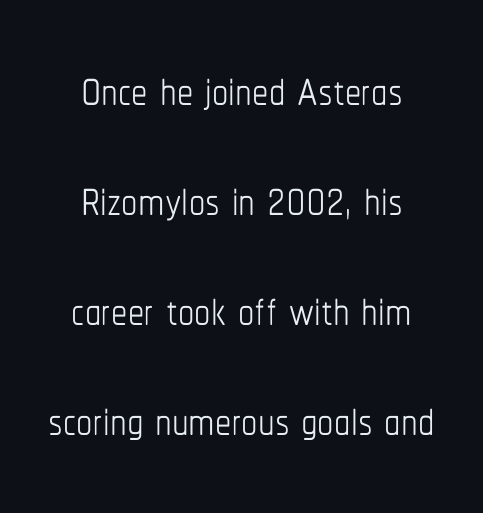
Q: Is the text bold? A: No.
Q: Is the text italic (slanted)? A: No, it is upright.
Q: Is the text underlined? A: No.
Q: How is the paragraph aligned? A: Centered.
Q: Is the spacing between letters normal or unusually wide? A: Normal.
Q: Is the spacing between lines tight, normal or loose? A: Normal.
Q: Width (condensed, normal, or wide)? A: Condensed.
Q: Stroke contrast? A: Low.
Q: x-height? A: Medium.
Q: Monospaced? A: No.
